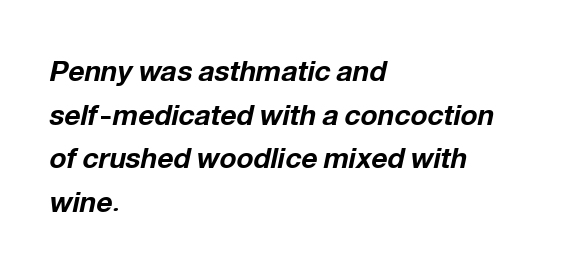
{"italic": "yes", "lean": "right", "slant_degrees": 12, "bold": "yes", "weight": "bold", "width": "normal", "stroke_contrast": "low", "x_height": "medium", "monospaced": "no", "underline": "no", "align": "left", "line_spacing": "normal", "line_spacing_ratio": 1.56, "letter_spacing": "normal", "letter_spacing_em": 0.0, "glyph_px": 28}
